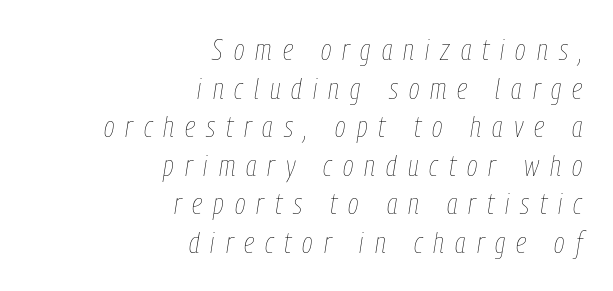
{"italic": "yes", "lean": "right", "slant_degrees": 9, "bold": "no", "weight": "thin", "width": "condensed", "stroke_contrast": "low", "x_height": "medium", "monospaced": "no", "underline": "no", "align": "right", "line_spacing": "normal", "line_spacing_ratio": 1.33, "letter_spacing": "wide", "letter_spacing_em": 0.38, "glyph_px": 29}
